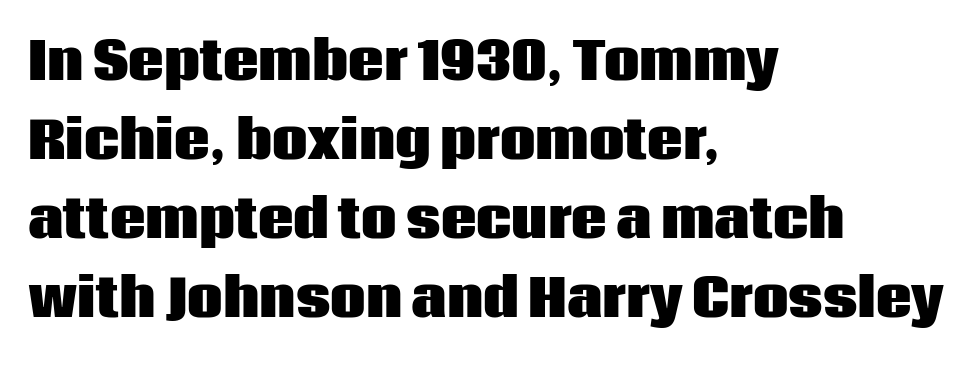
Q: Is the text bold? A: Yes.
Q: Is the text italic (slanted)? A: No, it is upright.
Q: Is the typeface a serif or a sans-serif typeface? A: Sans-serif.
Q: Is the text underlined? A: No.
Q: How is the paragraph aligned? A: Left-aligned.
Q: Is the spacing between letters normal or unusually wide? A: Normal.
Q: Is the spacing between lines tight, normal or loose? A: Normal.
Q: Width (condensed, normal, or wide)? A: Normal.
Q: Stroke contrast? A: Low.
Q: x-height? A: Large.
Q: Monospaced? A: No.
